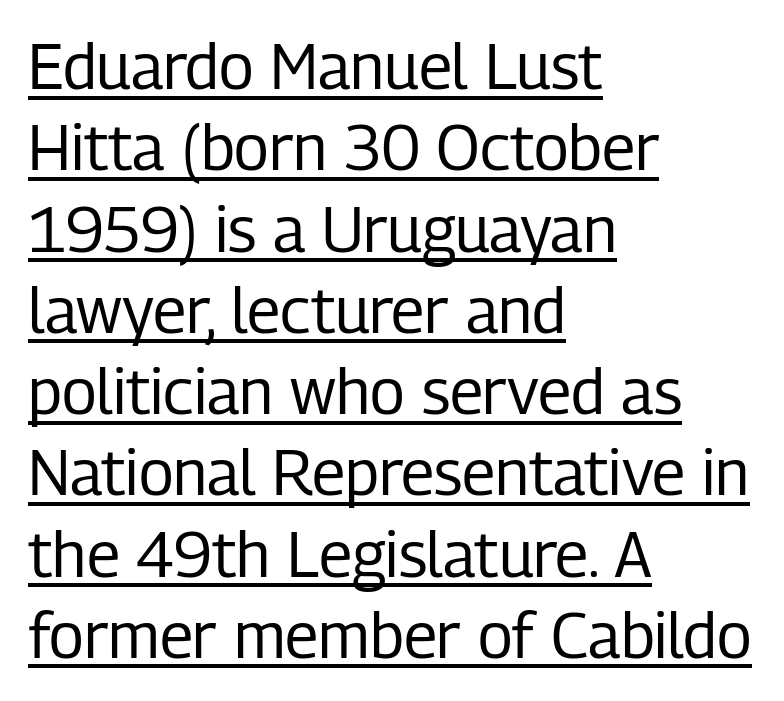
Q: Is the text bold? A: No.
Q: Is the text italic (slanted)? A: No, it is upright.
Q: Is the typeface a serif or a sans-serif typeface? A: Sans-serif.
Q: Is the text underlined? A: Yes.
Q: How is the paragraph aligned? A: Left-aligned.
Q: Is the spacing between letters normal or unusually wide? A: Normal.
Q: Is the spacing between lines tight, normal or loose? A: Normal.
Q: Width (condensed, normal, or wide)? A: Condensed.
Q: Stroke contrast? A: Low.
Q: x-height? A: Medium.
Q: Monospaced? A: No.
